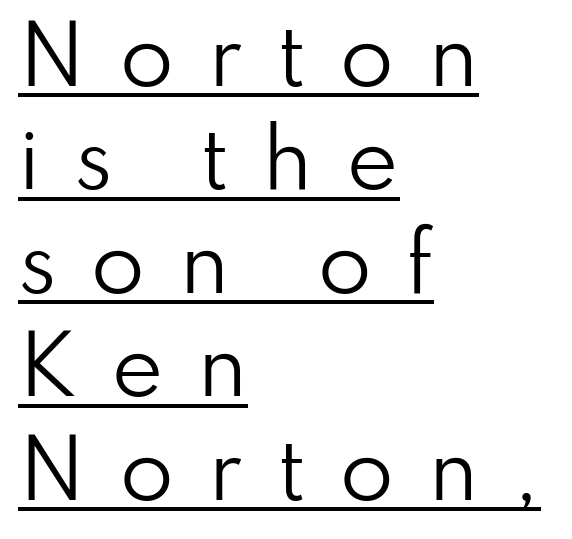
The image shows 79 px regular-weight sans-serif type, upright; set left-aligned, normal line spacing (1.31x), unusually wide letter spacing (+0.42 em), underlined; low stroke contrast and a small x-height.
